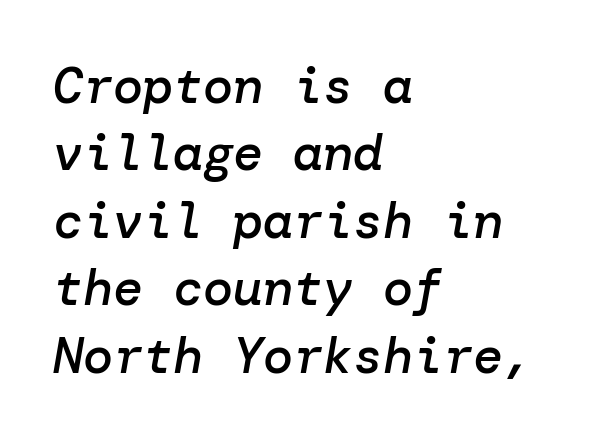
Reading down the block, your eye returns to a fixed left position each line. An italicized treatment has been applied to the whole sample. Does extra space separate the letters? No, they use regular spacing. Notice how descenders clear the ascenders below comfortably — that's standard leading. The sample has been set in demibold, a notch under bold.
